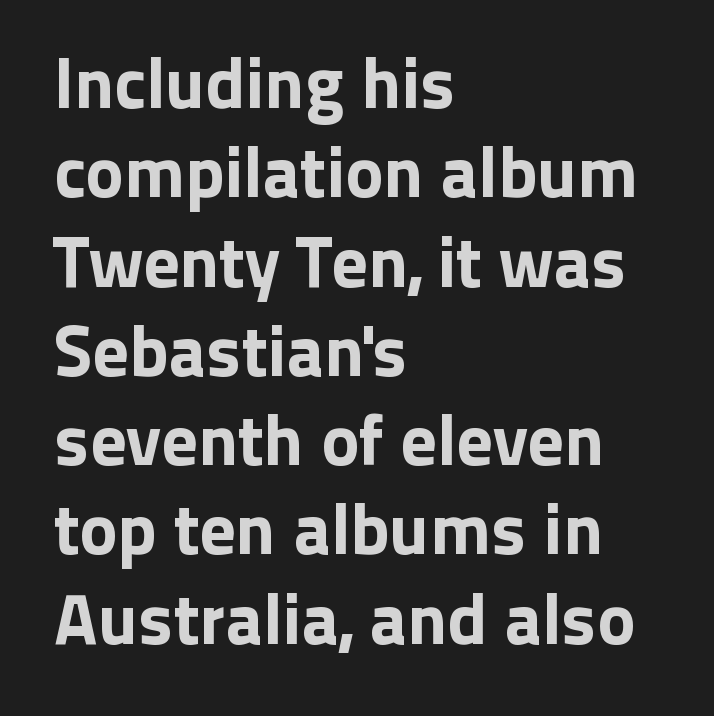
Q: Is the text italic (slanted)? A: No, it is upright.
Q: Is the typeface a serif or a sans-serif typeface? A: Sans-serif.
Q: Is the text underlined? A: No.
Q: How is the paragraph aligned? A: Left-aligned.
Q: Is the spacing between letters normal or unusually wide? A: Normal.
Q: Width (condensed, normal, or wide)? A: Normal.
Q: Stroke contrast? A: Low.
Q: x-height? A: Medium.
Q: Monospaced? A: No.
